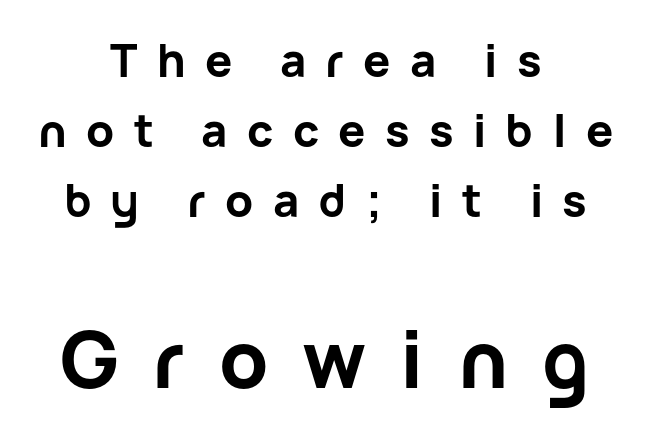
This rendering features lettering with no underline. Proportional: the letters do not fall into vertical columns. The characters display no serif detailing; their extremities are plain. I'd describe the lettering as bold — thick and assertive. Style check: upright.
